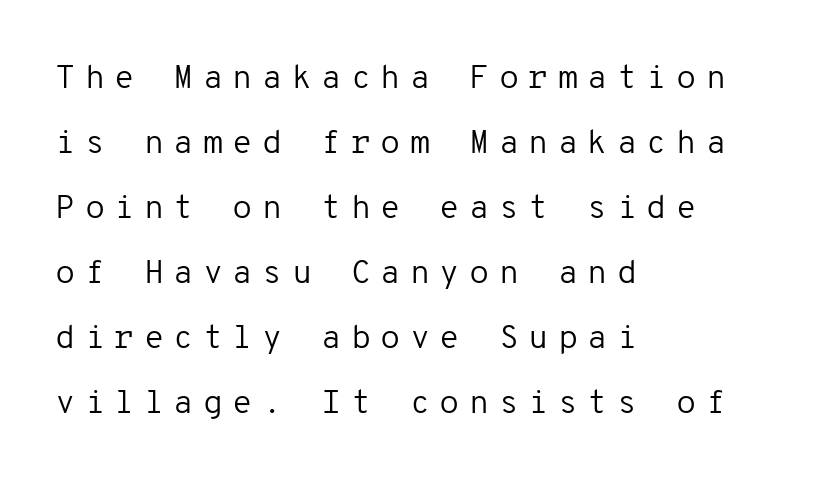
The image shows 33 px regular-weight sans-serif type, upright, monospaced; set left-aligned, loose line spacing (1.97x), unusually wide letter spacing (+0.28 em), not underlined; low stroke contrast and a medium x-height.
